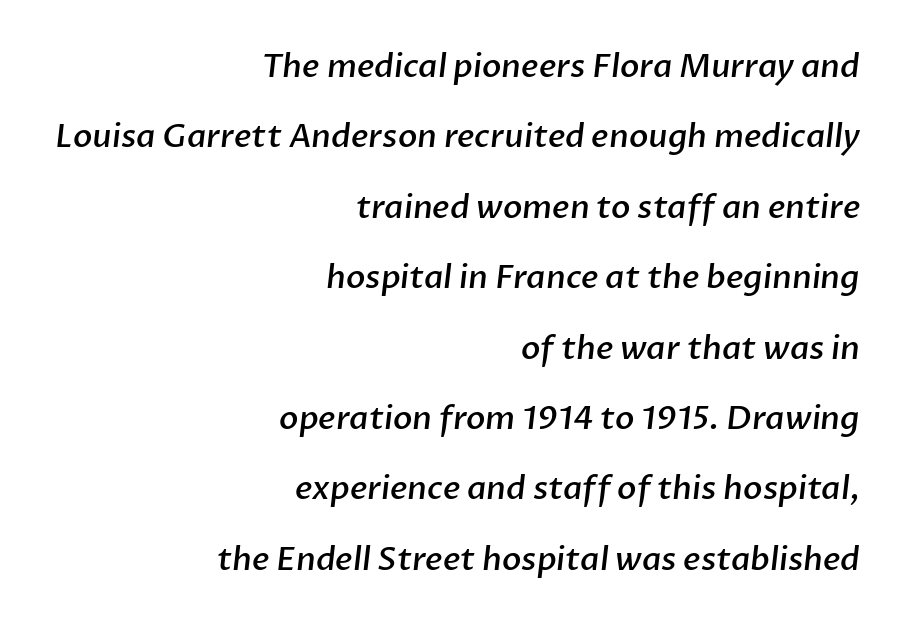
Q: Is the text bold? A: Semi-bold.
Q: Is the typeface a serif or a sans-serif typeface? A: Sans-serif.
Q: Is the text underlined? A: No.
Q: How is the paragraph aligned? A: Right-aligned.
Q: Is the spacing between letters normal or unusually wide? A: Normal.
Q: Is the spacing between lines tight, normal or loose? A: Loose.
Q: Width (condensed, normal, or wide)? A: Normal.
Q: Stroke contrast? A: Low.
Q: x-height? A: Medium.
Q: Monospaced? A: No.
